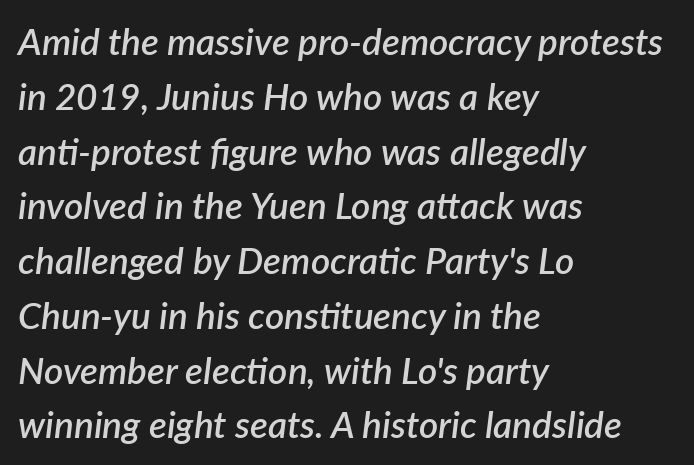
The image shows 37 px semibold type, italic (leaning right); set left-aligned, normal line spacing (1.48x), normal letter spacing, not underlined; low stroke contrast and a medium x-height.
